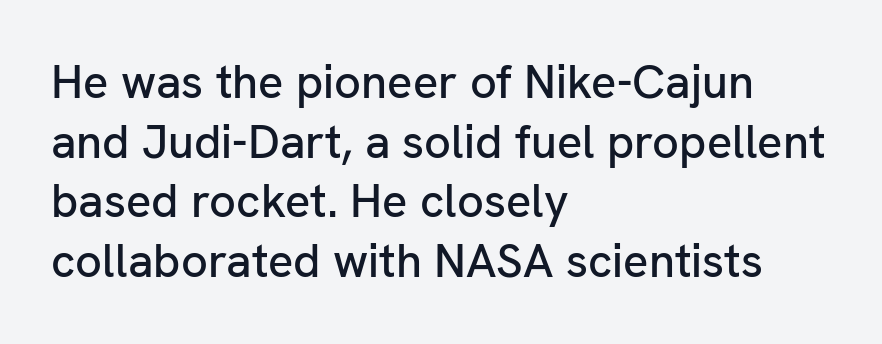
The image shows 47 px sans-serif type, upright; set left-aligned, normal line spacing (1.27x), normal letter spacing, not underlined; low stroke contrast and a medium x-height.
